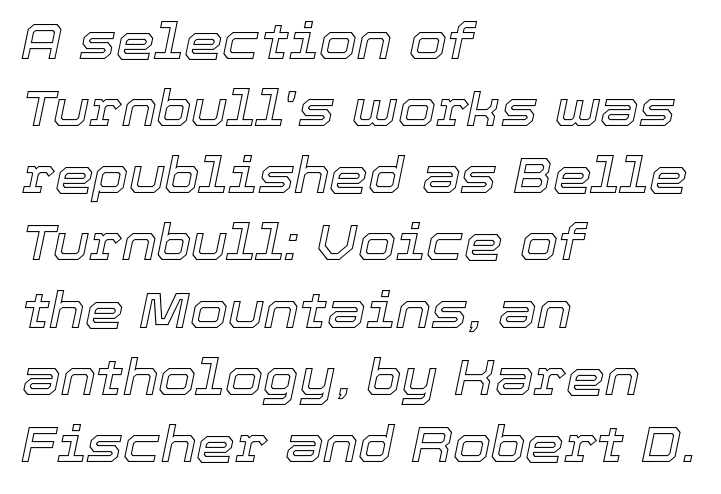
The image shows 49 px text type, italic (leaning right); set left-aligned, normal line spacing (1.37x), normal letter spacing, not underlined; a medium x-height.
